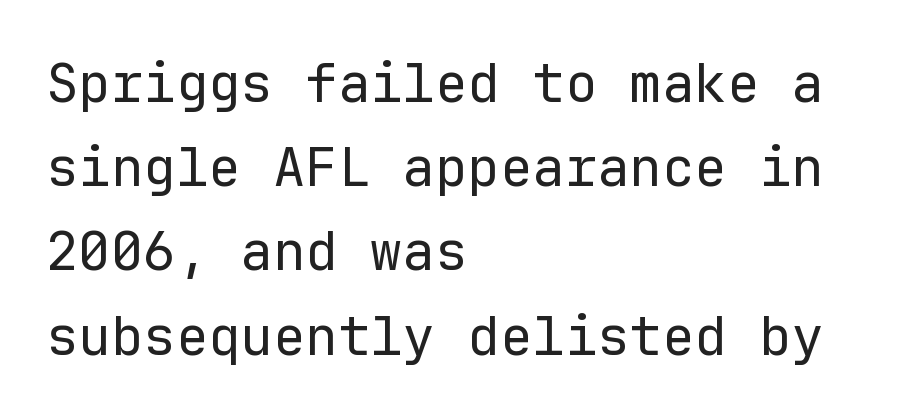
The image shows 54 px regular-weight sans-serif type, upright, monospaced; set left-aligned, normal line spacing (1.56x), normal letter spacing, not underlined; low stroke contrast and a medium x-height.
